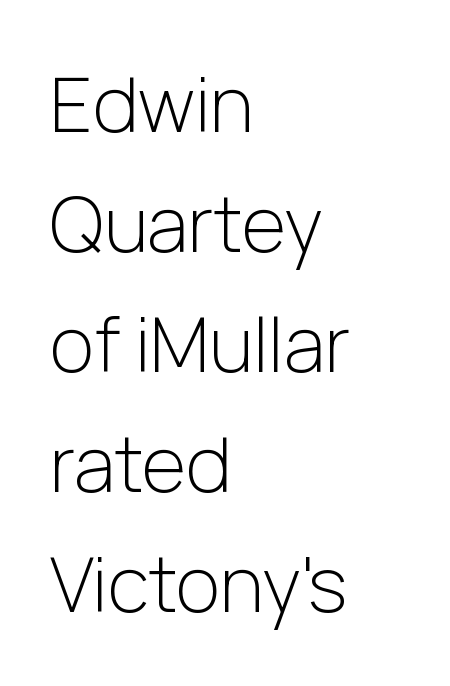
Q: Is the text bold? A: No.
Q: Is the text italic (slanted)? A: No, it is upright.
Q: Is the typeface a serif or a sans-serif typeface? A: Sans-serif.
Q: Is the text underlined? A: No.
Q: How is the paragraph aligned? A: Left-aligned.
Q: Is the spacing between letters normal or unusually wide? A: Normal.
Q: Is the spacing between lines tight, normal or loose? A: Normal.
Q: Width (condensed, normal, or wide)? A: Normal.
Q: Stroke contrast? A: Low.
Q: x-height? A: Medium.
Q: Monospaced? A: No.
